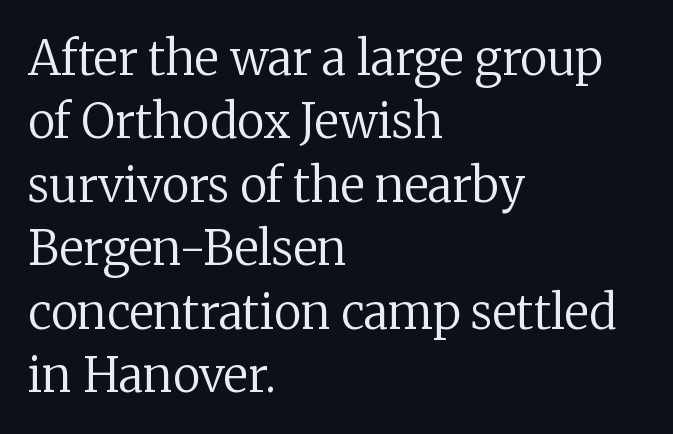
Q: Is the text bold? A: No.
Q: Is the text italic (slanted)? A: No, it is upright.
Q: Is the typeface a serif or a sans-serif typeface? A: Serif.
Q: Is the text underlined? A: No.
Q: How is the paragraph aligned? A: Left-aligned.
Q: Is the spacing between letters normal or unusually wide? A: Normal.
Q: Is the spacing between lines tight, normal or loose? A: Normal.
Q: Width (condensed, normal, or wide)? A: Normal.
Q: Stroke contrast? A: Low.
Q: x-height? A: Medium.
Q: Monospaced? A: No.
